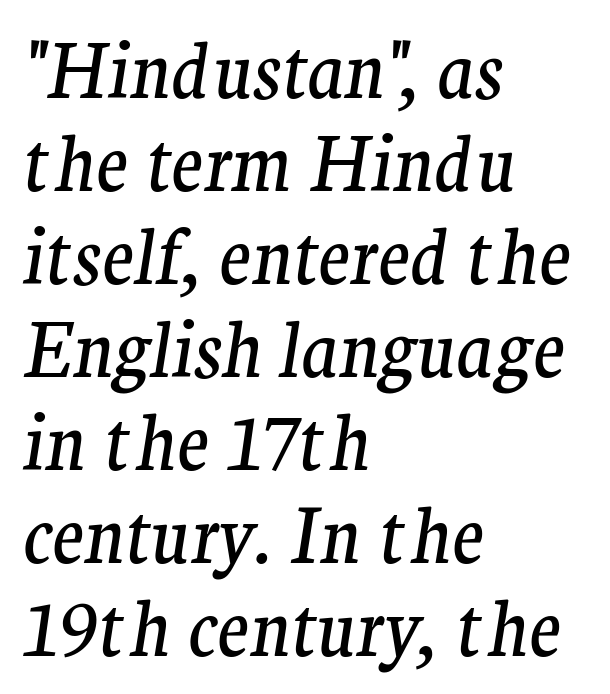
Q: Is the text bold? A: No.
Q: Is the text italic (slanted)? A: Yes, it leans right by about 9 degrees.
Q: Is the typeface a serif or a sans-serif typeface? A: Serif.
Q: Is the text underlined? A: No.
Q: How is the paragraph aligned? A: Left-aligned.
Q: Is the spacing between letters normal or unusually wide? A: Normal.
Q: Width (condensed, normal, or wide)? A: Normal.
Q: Stroke contrast? A: Medium.
Q: x-height? A: Medium.
Q: Monospaced? A: No.
